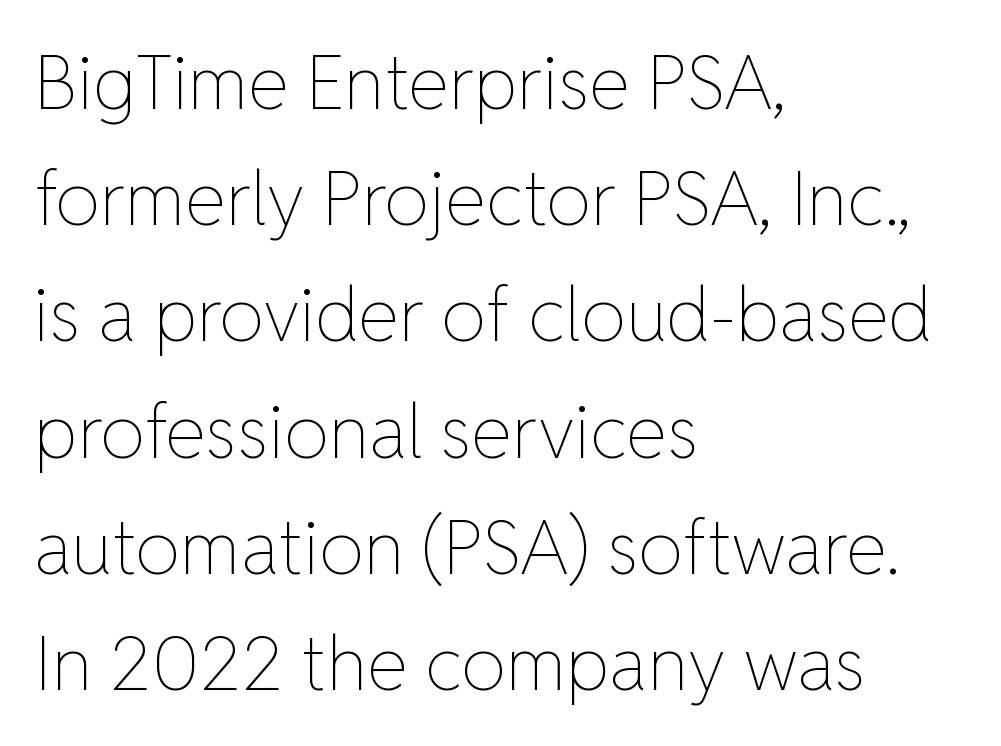
Q: Is the text bold? A: No.
Q: Is the text italic (slanted)? A: No, it is upright.
Q: Is the text underlined? A: No.
Q: How is the paragraph aligned? A: Left-aligned.
Q: Is the spacing between letters normal or unusually wide? A: Normal.
Q: Is the spacing between lines tight, normal or loose? A: Normal.
Q: Width (condensed, normal, or wide)? A: Normal.
Q: Stroke contrast? A: Low.
Q: x-height? A: Medium.
Q: Monospaced? A: No.
